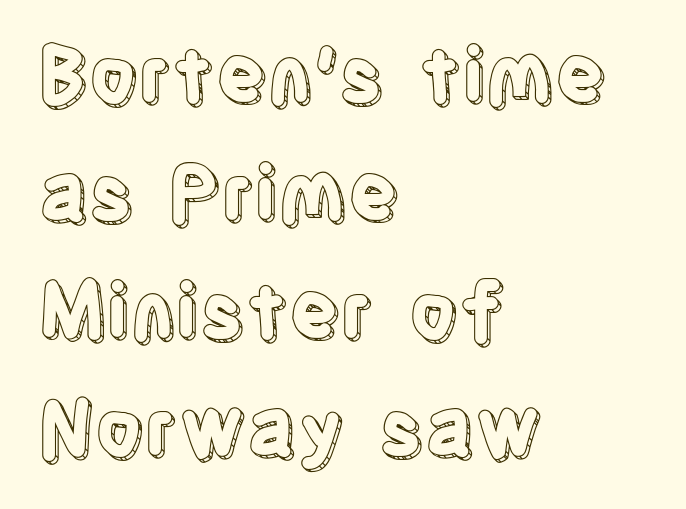
Q: Is the text italic (slanted)? A: No, it is upright.
Q: Is the text underlined? A: No.
Q: How is the paragraph aligned? A: Left-aligned.
Q: Is the spacing between letters normal or unusually wide? A: Normal.
Q: Is the spacing between lines tight, normal or loose? A: Normal.
Q: Width (condensed, normal, or wide)? A: Condensed.
Q: x-height? A: Large.
Q: Monospaced? A: No.
